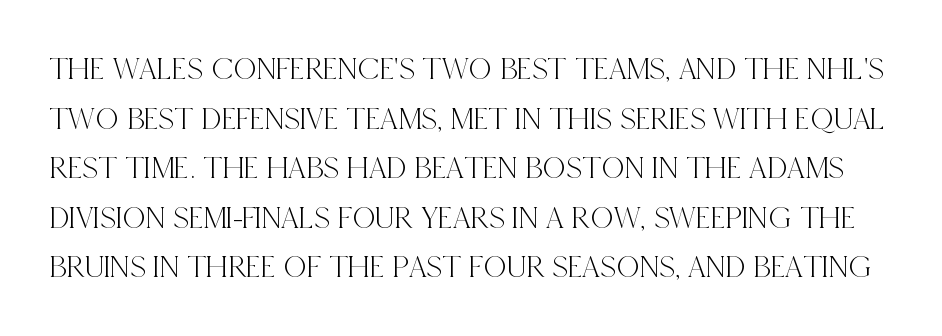
The image shows 32 px condensed serif type, upright; set normal line spacing (1.55x), normal letter spacing, not underlined; a large x-height.
